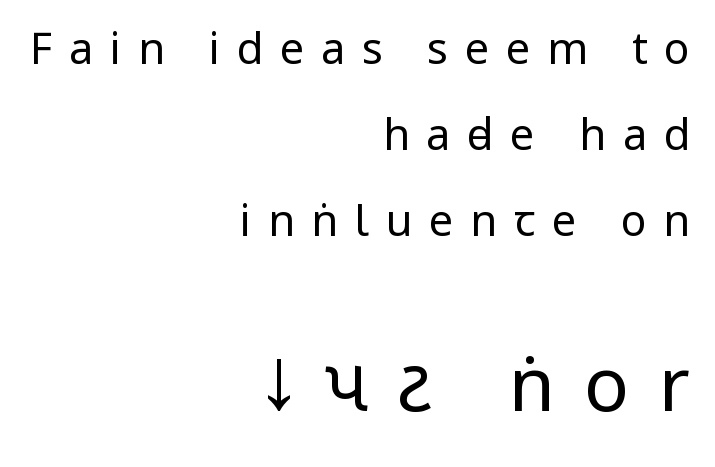
Q: Is the text bold? A: No.
Q: Is the text italic (slanted)? A: No, it is upright.
Q: Is the typeface a serif or a sans-serif typeface? A: Sans-serif.
Q: Is the text underlined? A: No.
Q: How is the paragraph aligned? A: Right-aligned.
Q: Is the spacing between letters normal or unusually wide? A: Unusually wide.
Q: Is the spacing between lines tight, normal or loose? A: Loose.
Q: Which block of text is set in a larger size, the first (top) or the second (bottom)? A: The second (bottom) one.
Q: Width (condensed, normal, or wide)? A: Condensed.
Q: Stroke contrast? A: Low.
Q: x-height? A: Large.
Q: Monospaced? A: No.
